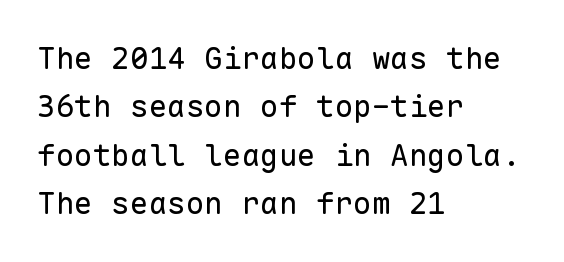
Q: Is the text bold? A: No.
Q: Is the text italic (slanted)? A: No, it is upright.
Q: Is the typeface a serif or a sans-serif typeface? A: Sans-serif.
Q: Is the text underlined? A: No.
Q: How is the paragraph aligned? A: Left-aligned.
Q: Is the spacing between letters normal or unusually wide? A: Normal.
Q: Is the spacing between lines tight, normal or loose? A: Normal.
Q: Width (condensed, normal, or wide)? A: Normal.
Q: Stroke contrast? A: Low.
Q: x-height? A: Medium.
Q: Monospaced? A: Yes.
